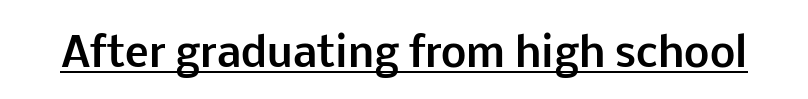
Typographically, this falls in the sans-serif category. Upright lettering throughout. The passage shown is underscored from start to finish. The letters are bold, with thick, heavy strokes. This rendering leaves character spacing at its baseline value. Character widths vary here, with narrow letters taking less room than wide ones.
